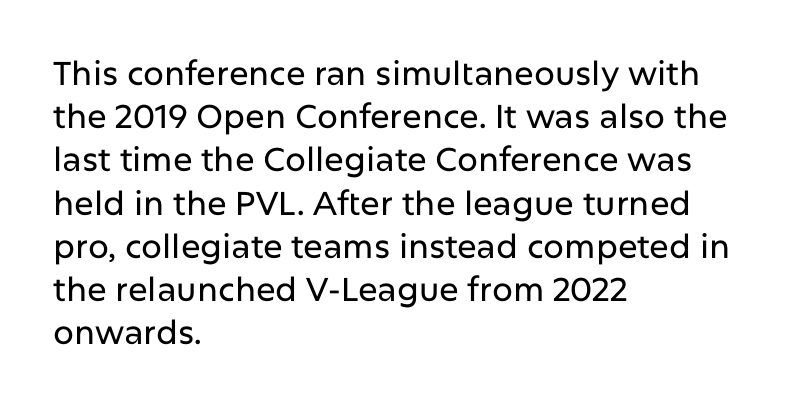
{"serif": "no", "italic": "no", "width": "normal", "stroke_contrast": "low", "x_height": "medium", "monospaced": "no", "underline": "no", "align": "left", "line_spacing": "normal", "line_spacing_ratio": 1.31, "letter_spacing": "normal", "letter_spacing_em": 0.0, "glyph_px": 33}
